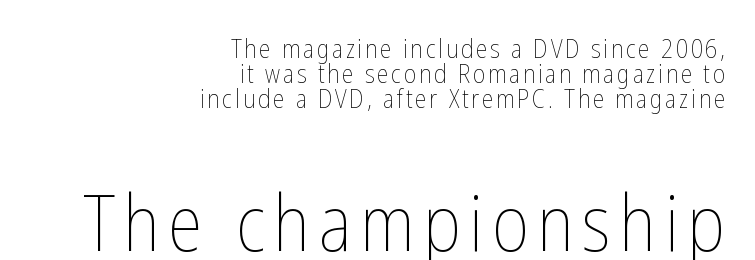
The image shows 78 px thin, condensed type, upright; set right-aligned, tight line spacing (0.96x), not underlined; the second (bottom) block is 3.0x larger; low stroke contrast and a medium x-height.
